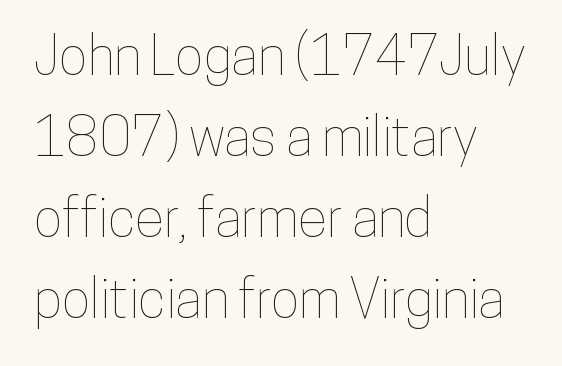
These lines are set flush left with a ragged right edge. This rendering features lettering with no underline. The face used here is proportionally spaced, like ordinary book or web type. When letters stand straight like this, we call the style roman or upright.
